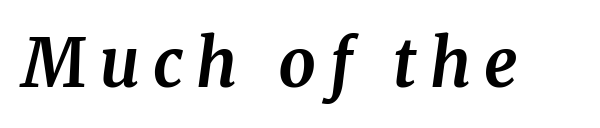
{"serif": "yes", "italic": "yes", "lean": "right", "slant_degrees": 8, "bold": "yes", "weight": "bold", "width": "normal", "stroke_contrast": "medium", "x_height": "medium", "monospaced": "no", "underline": "no", "letter_spacing": "wide", "letter_spacing_em": 0.2, "glyph_px": 66}
